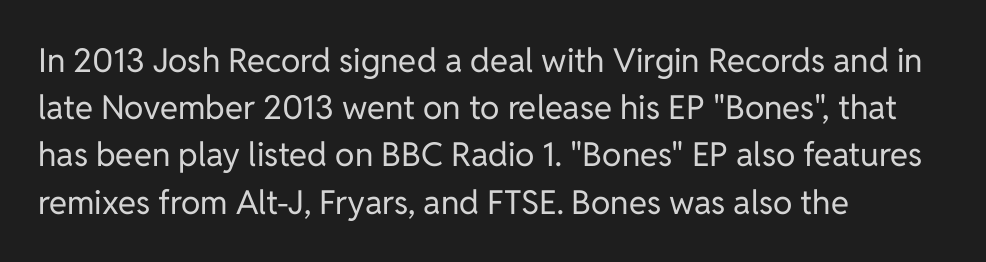
Q: Is the text bold? A: No.
Q: Is the text italic (slanted)? A: No, it is upright.
Q: Is the typeface a serif or a sans-serif typeface? A: Sans-serif.
Q: Is the text underlined? A: No.
Q: How is the paragraph aligned? A: Left-aligned.
Q: Is the spacing between letters normal or unusually wide? A: Normal.
Q: Is the spacing between lines tight, normal or loose? A: Normal.
Q: Width (condensed, normal, or wide)? A: Normal.
Q: Stroke contrast? A: Low.
Q: x-height? A: Medium.
Q: Monospaced? A: No.
